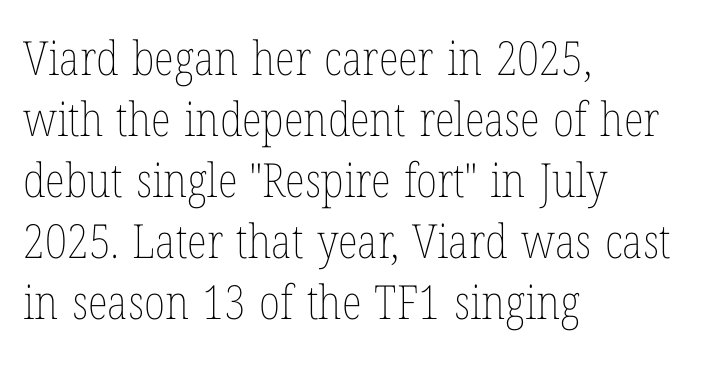
Do the letters lean? They stand straight. Letters have the restrained weight of plain body copy at most. Look at the tracking — it's just the regular setting, nothing added. The space between consecutive lines is moderate.
